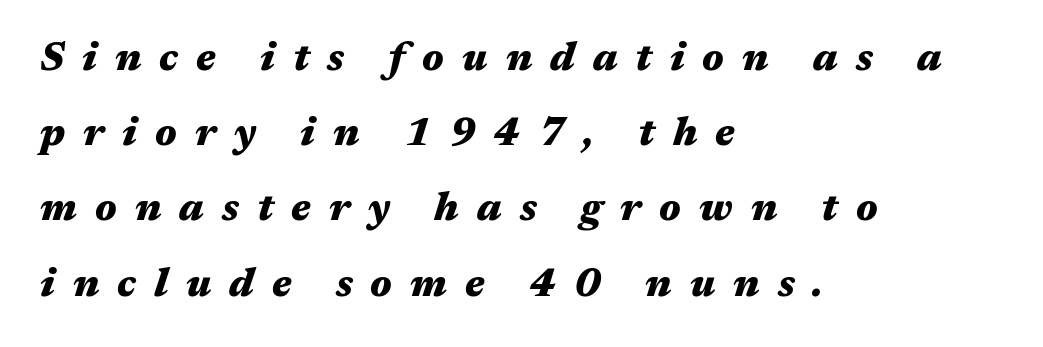
{"italic": "yes", "lean": "right", "slant_degrees": 17, "bold": "yes", "weight": "heavy", "width": "wide", "stroke_contrast": "medium", "x_height": "medium", "monospaced": "no", "underline": "no", "align": "left", "line_spacing_ratio": 1.88, "letter_spacing": "wide", "letter_spacing_em": 0.45, "glyph_px": 40}
